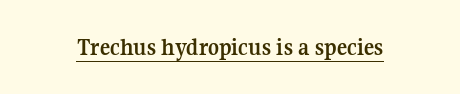
Q: Is the text bold? A: Yes.
Q: Is the text italic (slanted)? A: No, it is upright.
Q: Is the text underlined? A: Yes.
Q: Is the spacing between letters normal or unusually wide? A: Normal.
